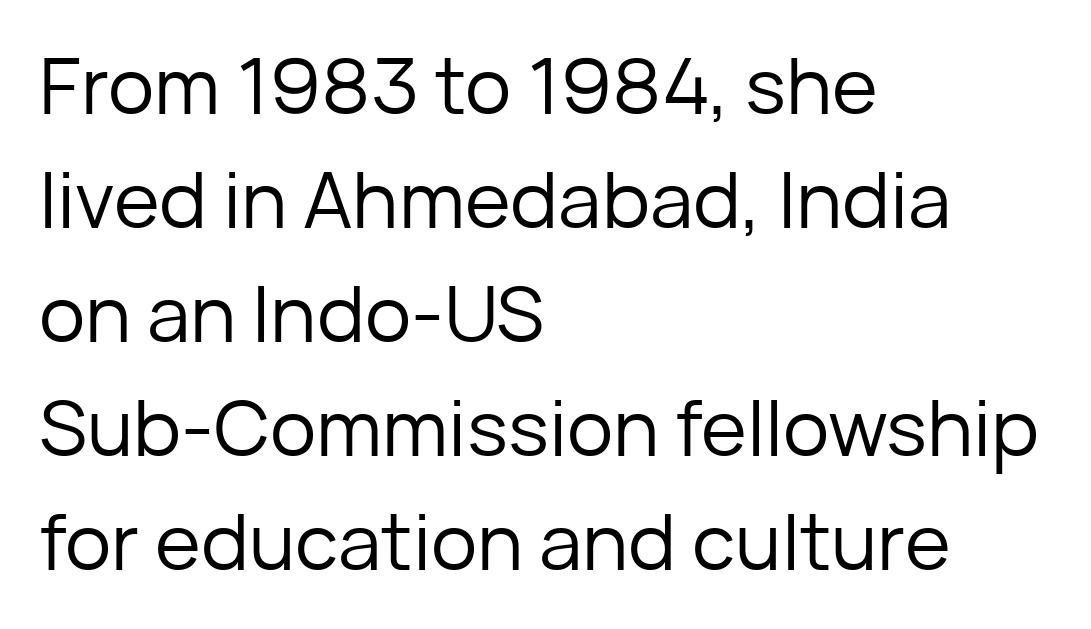
{"serif": "no", "italic": "no", "bold": "no", "weight": "regular", "width": "normal", "stroke_contrast": "low", "x_height": "medium", "monospaced": "no", "underline": "no", "align": "left", "line_spacing": "normal", "line_spacing_ratio": 1.46, "letter_spacing": "normal", "letter_spacing_em": 0.0, "glyph_px": 78}
